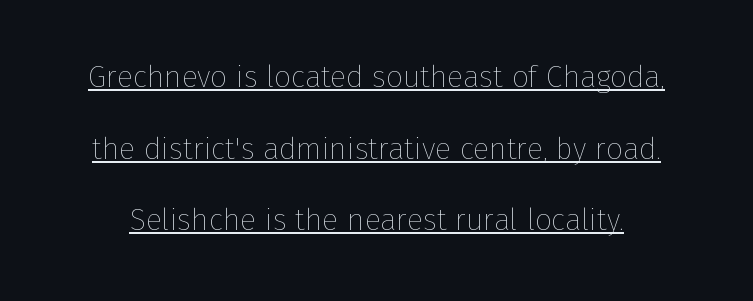
Q: Is the text bold? A: No.
Q: Is the text italic (slanted)? A: No, it is upright.
Q: Is the text underlined? A: Yes.
Q: Is the spacing between letters normal or unusually wide? A: Normal.
Q: Is the spacing between lines tight, normal or loose? A: Loose.
Q: Width (condensed, normal, or wide)? A: Normal.
Q: Stroke contrast? A: Low.
Q: x-height? A: Medium.
Q: Monospaced? A: No.
